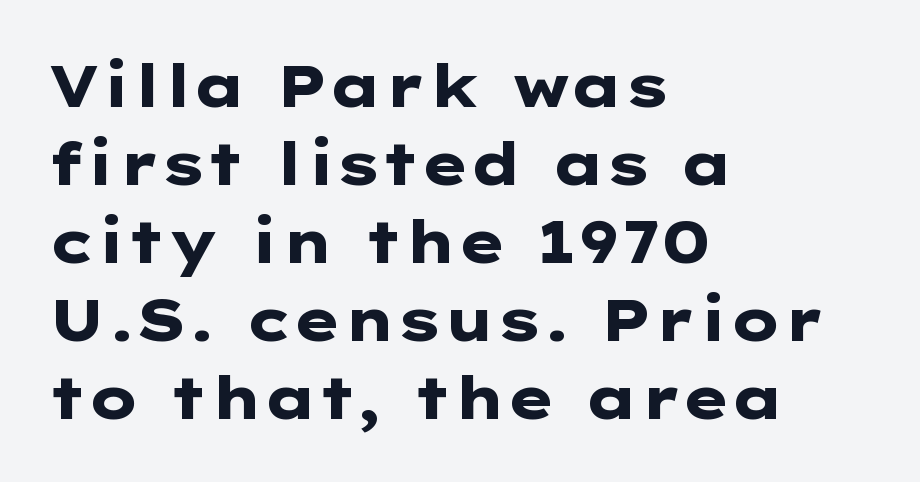
{"serif": "no", "italic": "no", "bold": "yes", "weight": "heavy", "width": "wide", "stroke_contrast": "low", "x_height": "medium", "underline": "no", "align": "left", "line_spacing": "normal", "line_spacing_ratio": 1.32, "letter_spacing": "normal", "letter_spacing_em": 0.0, "glyph_px": 59}
